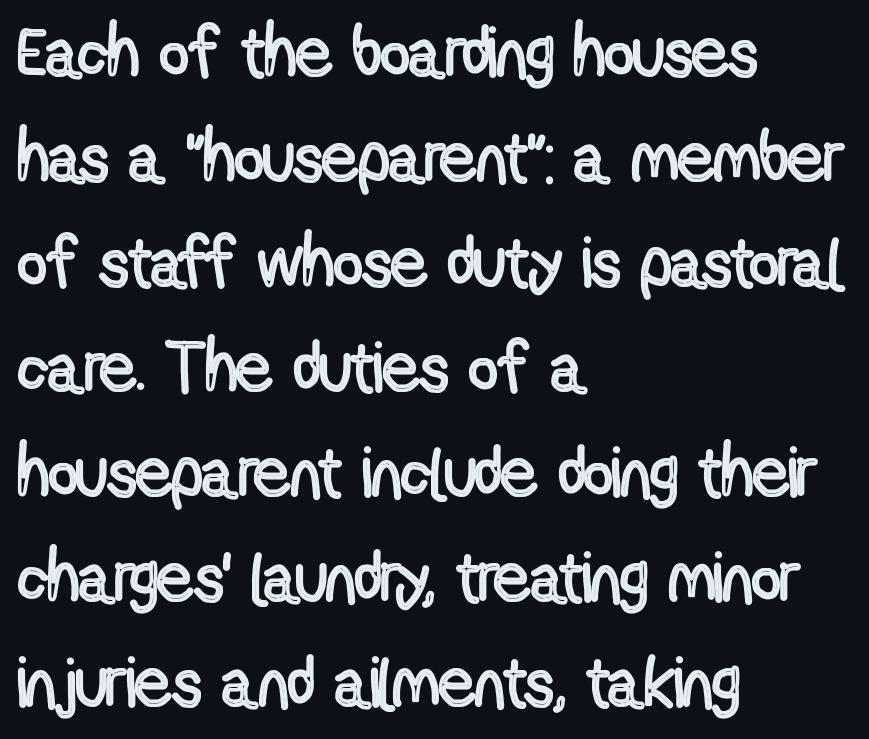
Q: Is the text italic (slanted)? A: No, it is upright.
Q: Is the text underlined? A: No.
Q: How is the paragraph aligned? A: Left-aligned.
Q: Is the spacing between letters normal or unusually wide? A: Normal.
Q: Is the spacing between lines tight, normal or loose? A: Normal.
Q: Width (condensed, normal, or wide)? A: Condensed.
Q: x-height? A: Medium.
Q: Monospaced? A: No.
